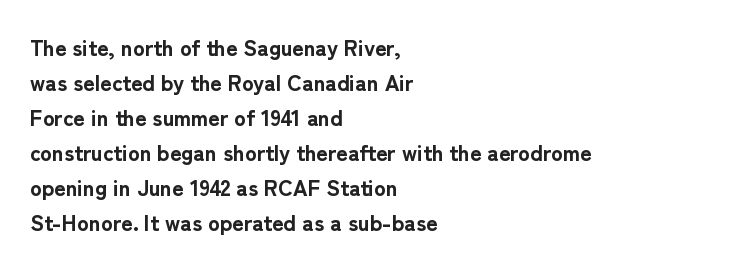
The image shows 22 px bold type, upright; set left-aligned, normal line spacing (1.59x), normal letter spacing, not underlined.
